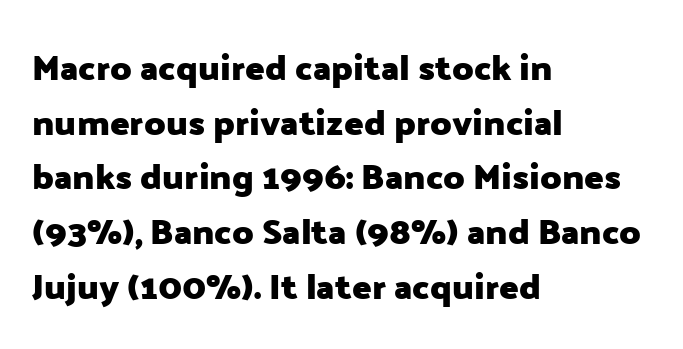
Q: Is the text bold? A: Yes.
Q: Is the text italic (slanted)? A: No, it is upright.
Q: Is the typeface a serif or a sans-serif typeface? A: Sans-serif.
Q: Is the text underlined? A: No.
Q: How is the paragraph aligned? A: Left-aligned.
Q: Is the spacing between letters normal or unusually wide? A: Normal.
Q: Is the spacing between lines tight, normal or loose? A: Normal.
Q: Width (condensed, normal, or wide)? A: Normal.
Q: Stroke contrast? A: Low.
Q: x-height? A: Medium.
Q: Monospaced? A: No.
